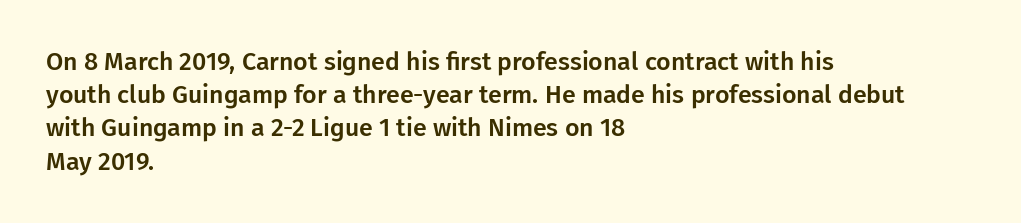
Q: Is the text italic (slanted)? A: No, it is upright.
Q: Is the text underlined? A: No.
Q: How is the paragraph aligned? A: Left-aligned.
Q: Is the spacing between letters normal or unusually wide? A: Normal.
Q: Is the spacing between lines tight, normal or loose? A: Normal.
